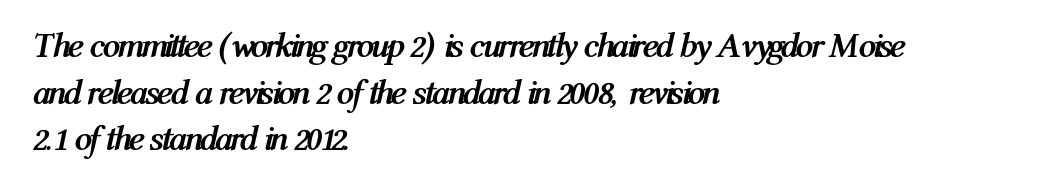
Q: Is the text bold? A: Yes.
Q: Is the text italic (slanted)? A: Yes, it leans right by about 12 degrees.
Q: Is the text underlined? A: No.
Q: How is the paragraph aligned? A: Left-aligned.
Q: Is the spacing between letters normal or unusually wide? A: Normal.
Q: Is the spacing between lines tight, normal or loose? A: Normal.
Q: Width (condensed, normal, or wide)? A: Condensed.
Q: Stroke contrast? A: Medium.
Q: x-height? A: Medium.
Q: Monospaced? A: No.
